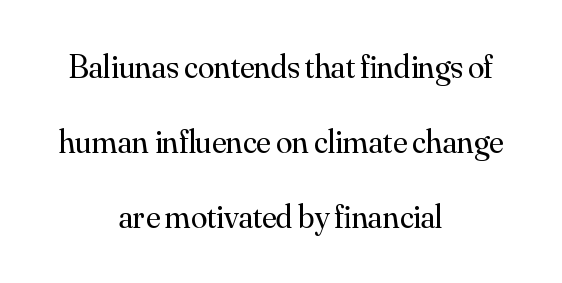
Q: Is the text bold? A: No.
Q: Is the text italic (slanted)? A: No, it is upright.
Q: Is the typeface a serif or a sans-serif typeface? A: Serif.
Q: Is the text underlined? A: No.
Q: How is the paragraph aligned? A: Centered.
Q: Is the spacing between letters normal or unusually wide? A: Normal.
Q: Is the spacing between lines tight, normal or loose? A: Loose.
Q: Width (condensed, normal, or wide)? A: Normal.
Q: Stroke contrast? A: Medium.
Q: x-height? A: Small.
Q: Monospaced? A: No.
